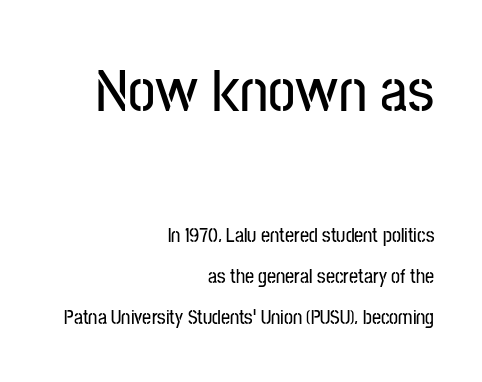
Does the lettering tilt? It doesn't — this is upright. Is the letter spacing exaggerated? No — it looks like the ordinary default. The specimen omits any rule beneath the text block's lines. One glance says open: line gaps are wider than usual.
